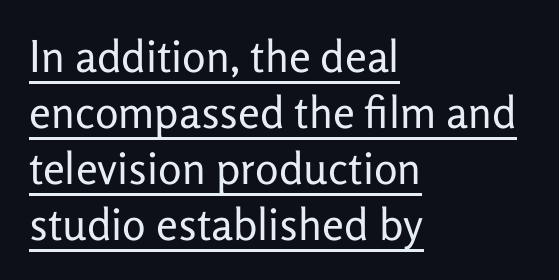
{"serif": "no", "italic": "no", "bold": "no", "weight": "regular", "width": "normal", "stroke_contrast": "low", "x_height": "medium", "monospaced": "no", "underline": "yes", "align": "left", "line_spacing": "normal", "line_spacing_ratio": 1.27, "letter_spacing": "normal", "letter_spacing_em": 0.0, "glyph_px": 44}
